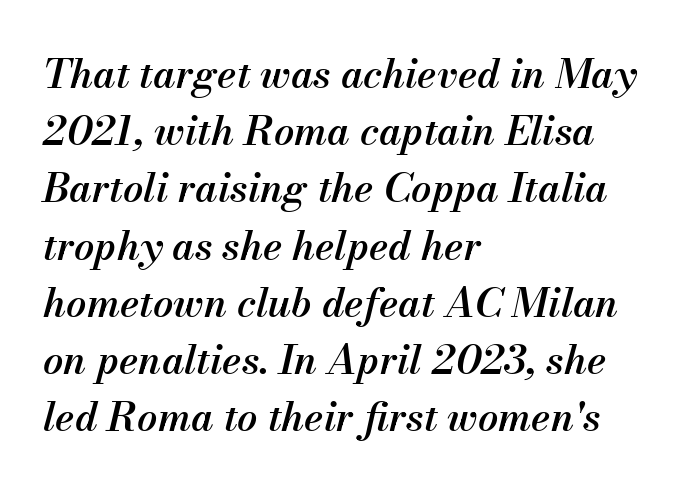
{"italic": "yes", "lean": "right", "slant_degrees": 13, "bold": "semi", "weight": "semibold", "width": "normal", "stroke_contrast": "medium", "x_height": "small", "monospaced": "no", "underline": "no", "align": "left", "line_spacing": "normal", "line_spacing_ratio": 1.43, "letter_spacing": "normal", "letter_spacing_em": 0.0, "glyph_px": 40}
